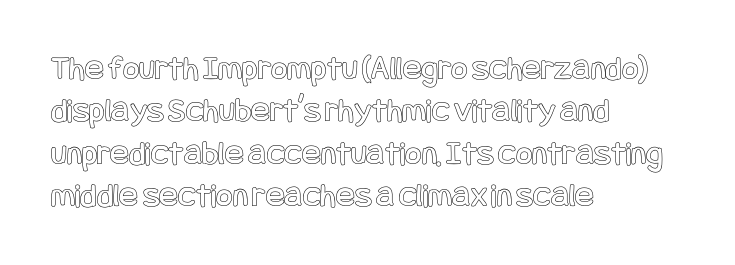
Horizontal alignment here is leftward, the default for most running prose. A roman cut, with each character standing at attention. No word sits above an underline. There is no visible air inserted between adjacent glyphs.
